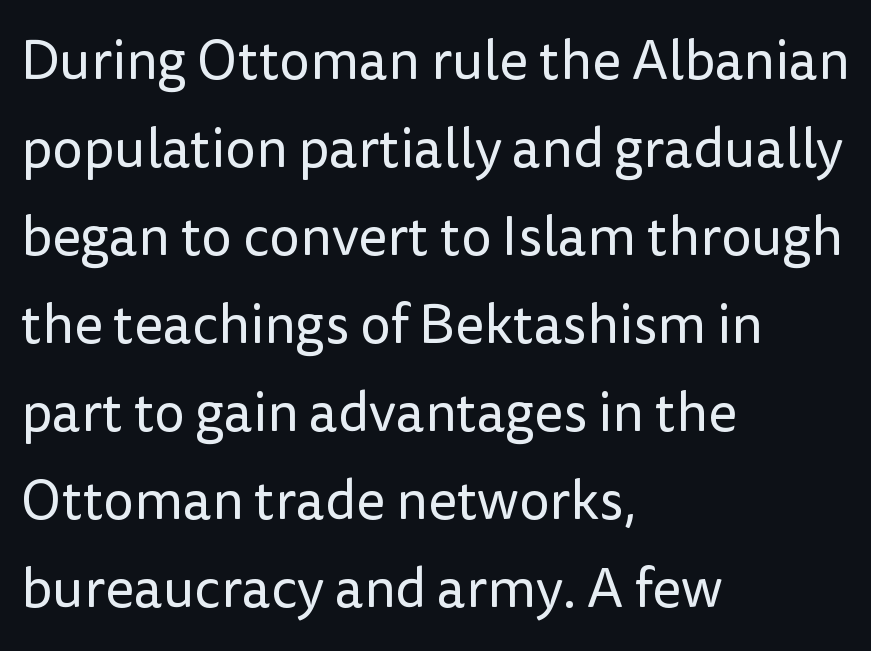
{"serif": "no", "italic": "no", "bold": "no", "weight": "regular", "width": "normal", "stroke_contrast": "low", "x_height": "medium", "monospaced": "no", "underline": "no", "align": "left", "line_spacing": "normal", "line_spacing_ratio": 1.6, "letter_spacing": "normal", "letter_spacing_em": 0.0, "glyph_px": 55}
